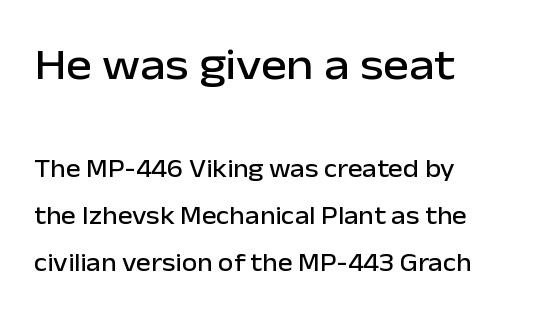
Character widths vary here, with narrow letters taking less room than wide ones. What kind of face is this? One without serifs — a sans. Which margin do the lines hug? The left one — the right edge is uneven. Posture: upright roman.
